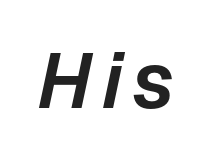
Q: Is the text italic (slanted)? A: Yes, it leans right by about 12 degrees.
Q: Is the text underlined? A: No.
Q: Width (condensed, normal, or wide)? A: Normal.
Q: Stroke contrast? A: Low.
Q: x-height? A: Medium.
Q: Monospaced? A: No.
